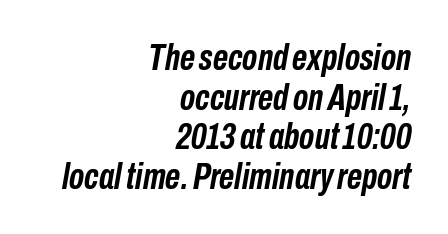
{"italic": "yes", "lean": "right", "slant_degrees": 10, "bold": "yes", "weight": "semibold", "width": "condensed", "stroke_contrast": "low", "x_height": "medium", "monospaced": "no", "underline": "no", "align": "right", "line_spacing": "tight", "line_spacing_ratio": 1.07, "letter_spacing": "normal", "letter_spacing_em": 0.0, "glyph_px": 37}
